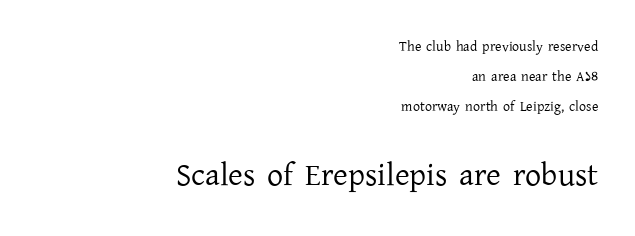
Looks like regular typesetting: each glyph gets only the width it needs. Horizontally, the lines are justified to the trailing edge only. A typesetter would mark this as roman, not italic. The face used here is seriffed, in the tradition of book romans.
